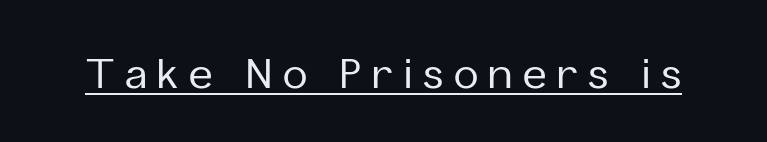
No italicization has been applied; the sample stays upright. The string is rendered with underlining switched on. I'd call this a sans setting — the letters go barefoot. You could only call the tracking loose — the letters float apart. Is this a fixed-width face? No — the glyphs have proportional, varying widths.
